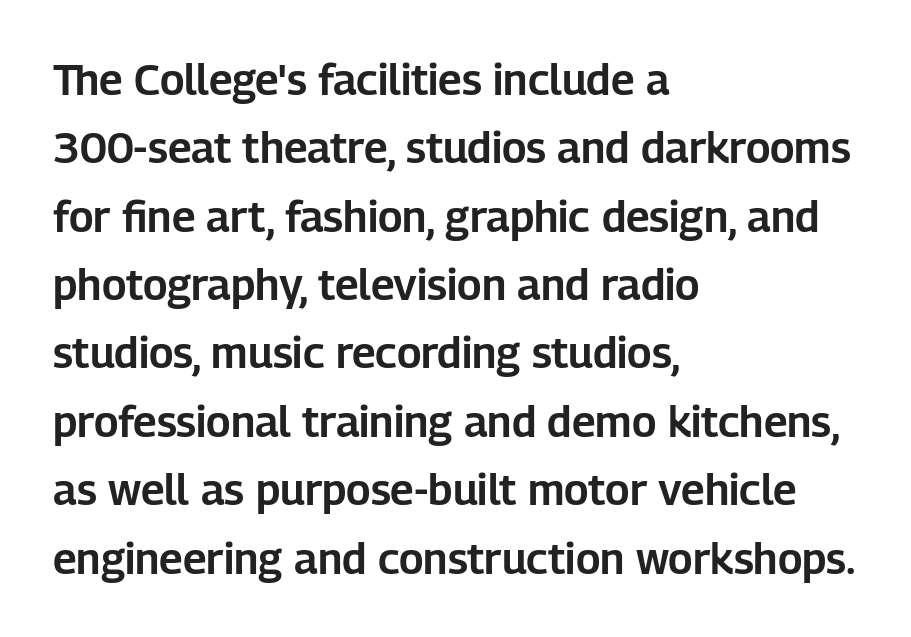
{"serif": "no", "italic": "no", "width": "normal", "stroke_contrast": "low", "x_height": "medium", "monospaced": "no", "underline": "no", "align": "left", "line_spacing": "normal", "line_spacing_ratio": 1.59, "letter_spacing": "normal", "letter_spacing_em": 0.0, "glyph_px": 43}
